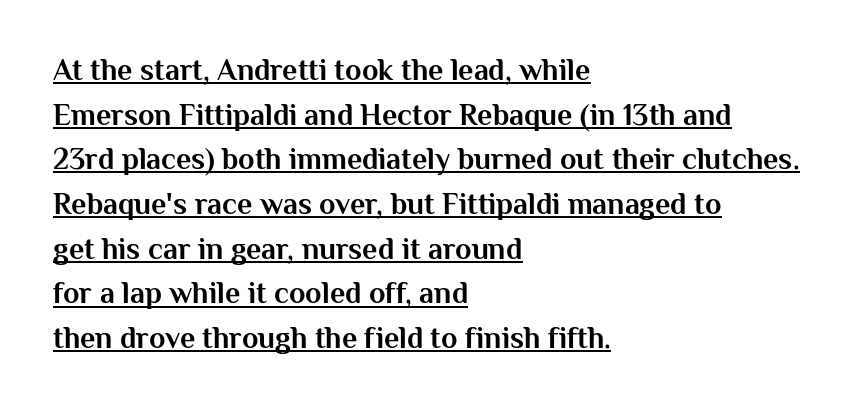
{"serif": "no", "italic": "no", "bold": "yes", "weight": "bold", "width": "normal", "stroke_contrast": "medium", "x_height": "medium", "monospaced": "no", "underline": "yes", "align": "left", "line_spacing": "normal", "line_spacing_ratio": 1.49, "letter_spacing": "normal", "letter_spacing_em": 0.0, "glyph_px": 30}
